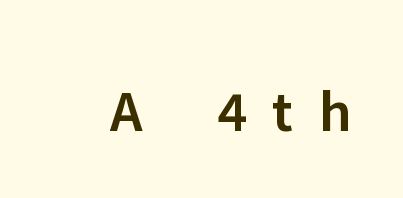
The image shows 60 px semibold sans-serif type, upright; set unusually wide letter spacing (+0.42 em), not underlined; low stroke contrast and a medium x-height.
